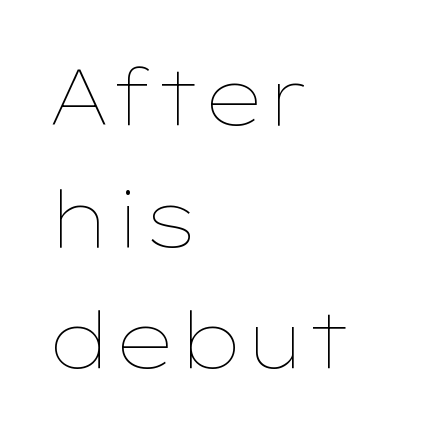
{"italic": "no", "bold": "no", "weight": "thin", "width": "wide", "stroke_contrast": "low", "x_height": "medium", "monospaced": "no", "underline": "no", "align": "left", "line_spacing": "normal", "line_spacing_ratio": 1.56, "letter_spacing": "normal", "letter_spacing_em": 0.0, "glyph_px": 78}
